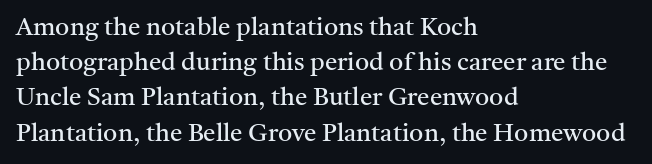
The image shows 25 px text type, upright; set left-aligned, normal line spacing (1.41x), normal letter spacing, not underlined.
